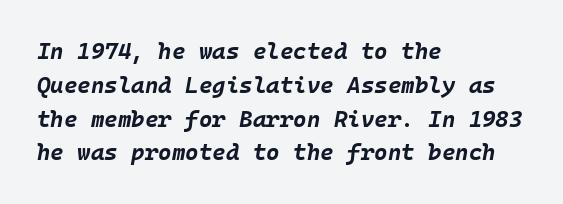
Q: Is the text bold? A: Yes.
Q: Is the text italic (slanted)? A: Yes, it leans right by about 10 degrees.
Q: Is the text underlined? A: No.
Q: How is the paragraph aligned? A: Left-aligned.
Q: Is the spacing between letters normal or unusually wide? A: Normal.
Q: Is the spacing between lines tight, normal or loose? A: Normal.
